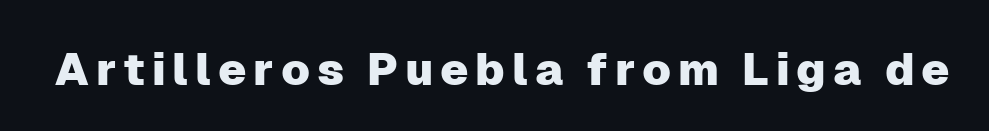
The image shows 45 px sans-serif type, upright; set not underlined; low stroke contrast and a medium x-height.
